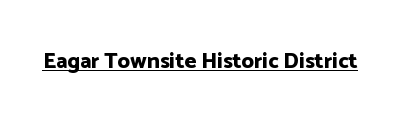
{"italic": "no", "bold": "yes", "underline": "yes", "letter_spacing": "normal", "letter_spacing_em": 0.0, "glyph_px": 22}
